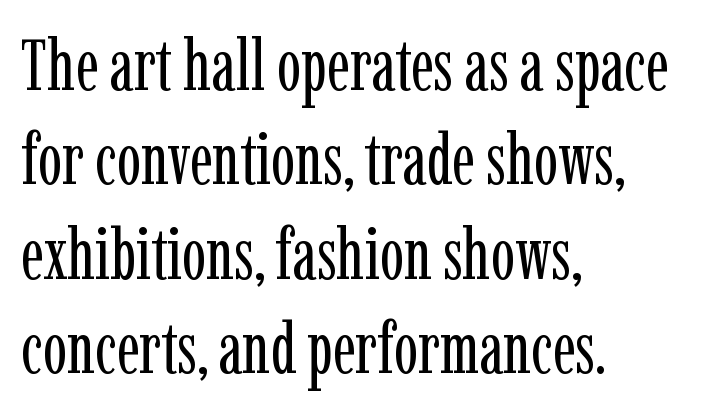
The image shows 72 px regular-weight, condensed serif type, upright; set left-aligned, normal line spacing (1.31x), normal letter spacing, not underlined; low stroke contrast and a medium x-height.
